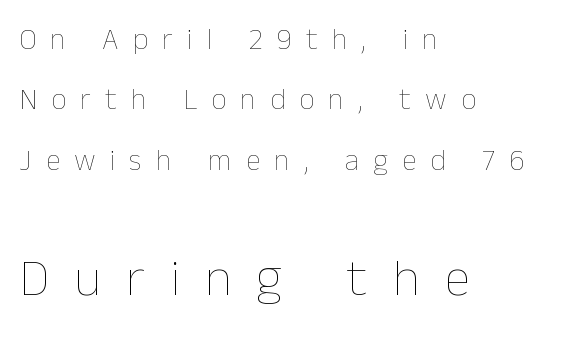
Q: Is the text bold? A: No.
Q: Is the text italic (slanted)? A: No, it is upright.
Q: Is the text underlined? A: No.
Q: How is the paragraph aligned? A: Left-aligned.
Q: Is the spacing between letters normal or unusually wide? A: Unusually wide.
Q: Is the spacing between lines tight, normal or loose? A: Loose.
Q: Which block of text is set in a larger size, the first (top) or the second (bottom)? A: The second (bottom) one.
Q: Width (condensed, normal, or wide)? A: Normal.
Q: Stroke contrast? A: Low.
Q: x-height? A: Medium.
Q: Monospaced? A: No.
